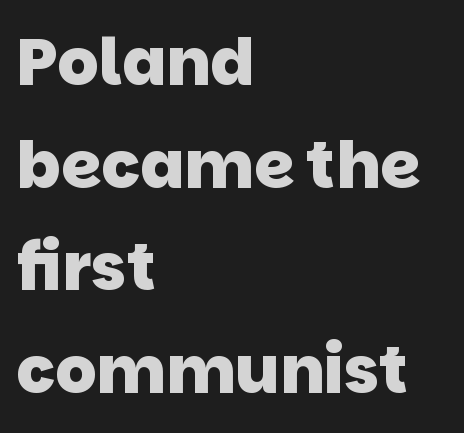
The image shows 65 px heavy sans-serif type; set left-aligned, normal line spacing (1.58x), normal letter spacing, not underlined; low stroke contrast and a large x-height.
